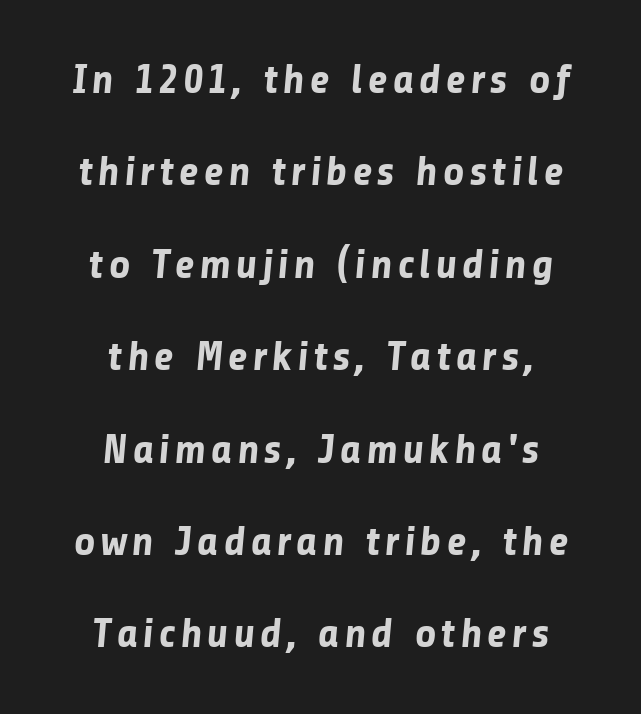
{"serif": "no", "bold": "yes", "weight": "bold", "width": "normal", "stroke_contrast": "low", "x_height": "medium", "monospaced": "no", "underline": "no", "align": "center", "line_spacing": "loose", "line_spacing_ratio": 2.2, "glyph_px": 42}
